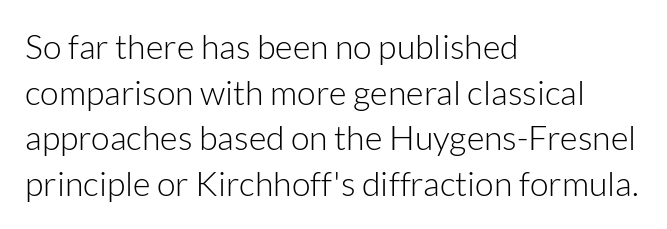
Q: Is the text bold? A: No.
Q: Is the text italic (slanted)? A: No, it is upright.
Q: Is the typeface a serif or a sans-serif typeface? A: Sans-serif.
Q: Is the text underlined? A: No.
Q: How is the paragraph aligned? A: Left-aligned.
Q: Is the spacing between letters normal or unusually wide? A: Normal.
Q: Is the spacing between lines tight, normal or loose? A: Normal.
Q: Width (condensed, normal, or wide)? A: Normal.
Q: Stroke contrast? A: Low.
Q: x-height? A: Medium.
Q: Monospaced? A: No.
